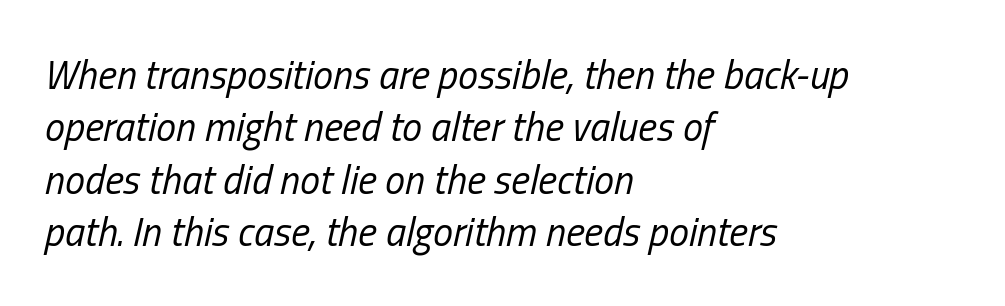
Honestly, there is no underline to notice here at all. Slant detected: the letters are inclined. Characters follow at the spacing the type designer built in. Think of a printed novel: that variable character pitch is what you see here. Reading down the column, the eye jumps a familiar distance to each next line. The rag falls on the right side of this text block.
